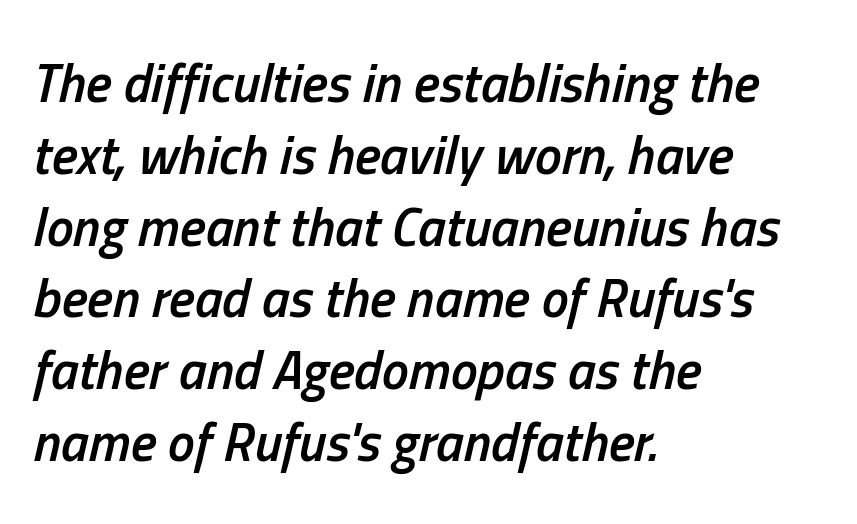
The image shows 54 px semibold, condensed type, italic (leaning right); set left-aligned, normal line spacing (1.33x), normal letter spacing, not underlined; low stroke contrast and a medium x-height.
